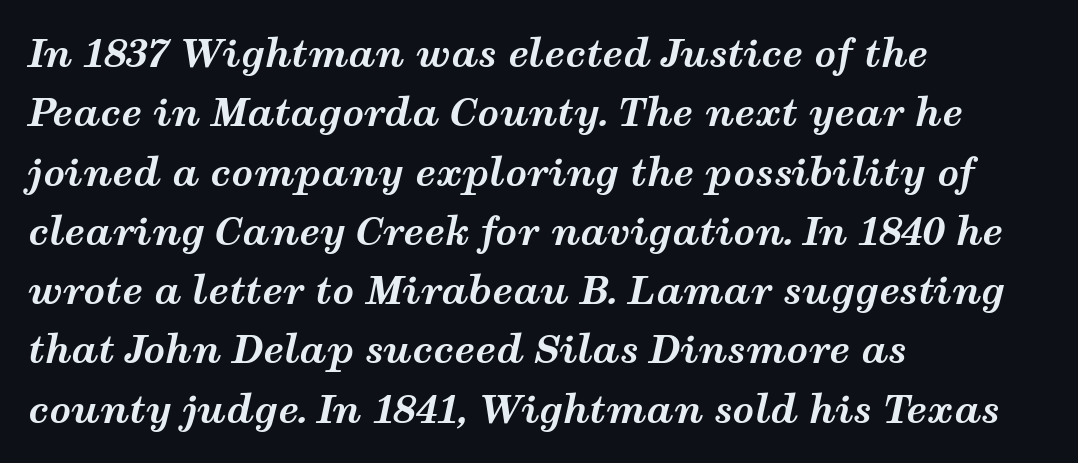
{"italic": "yes", "lean": "right", "slant_degrees": 12, "bold": "yes", "weight": "bold", "width": "wide", "stroke_contrast": "medium", "x_height": "medium", "monospaced": "no", "underline": "no", "align": "left", "line_spacing": "normal", "line_spacing_ratio": 1.56, "letter_spacing": "normal", "letter_spacing_em": 0.0, "glyph_px": 38}
